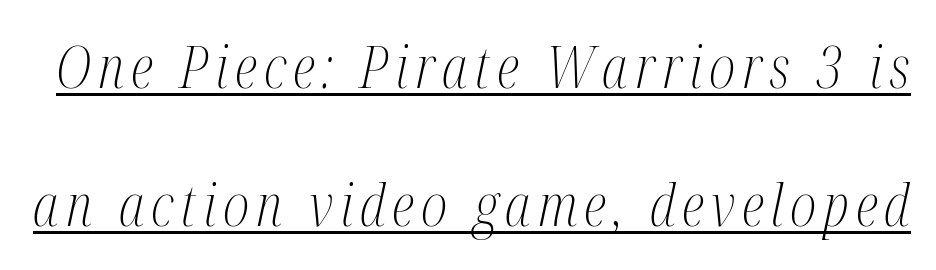
Is this a fixed-width face? No — the glyphs have proportional, varying widths. Each new line begins a long way beneath the previous one. In terms of posture, this sample is oblique. This sample uses a serif face.
